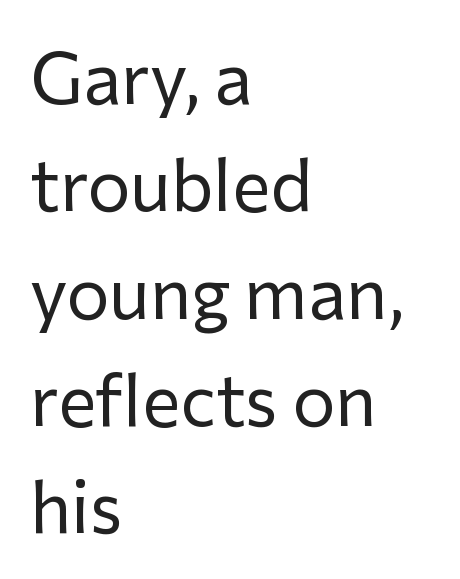
{"serif": "no", "italic": "no", "bold": "no", "weight": "regular", "width": "normal", "stroke_contrast": "low", "x_height": "medium", "monospaced": "no", "underline": "no", "align": "left", "line_spacing": "normal", "line_spacing_ratio": 1.49, "letter_spacing": "normal", "letter_spacing_em": 0.0, "glyph_px": 72}
